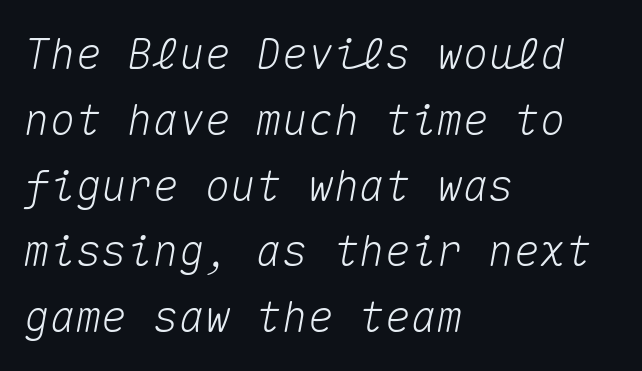
{"italic": "yes", "lean": "right", "slant_degrees": 10, "width": "normal", "stroke_contrast": "medium", "x_height": "medium", "monospaced": "yes", "underline": "no", "align": "left", "line_spacing": "normal", "line_spacing_ratio": 1.53, "letter_spacing": "normal", "letter_spacing_em": 0.0, "glyph_px": 43}
